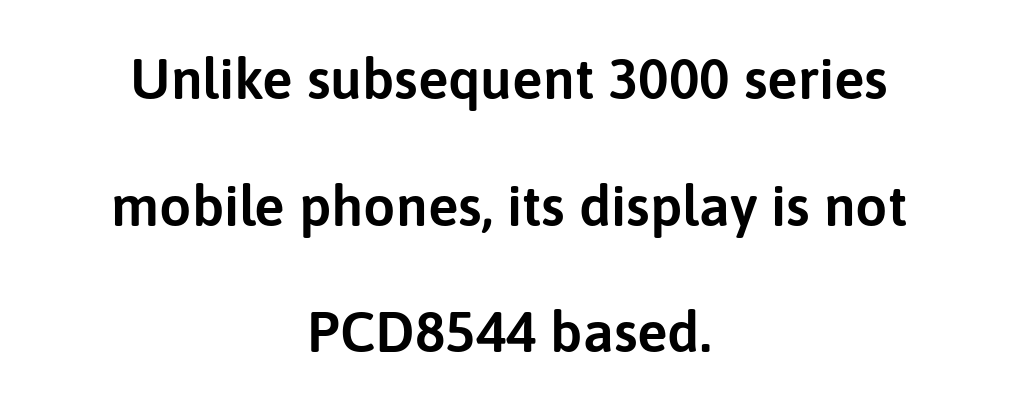
Q: Is the text italic (slanted)? A: No, it is upright.
Q: Is the typeface a serif or a sans-serif typeface? A: Sans-serif.
Q: Is the text underlined? A: No.
Q: How is the paragraph aligned? A: Centered.
Q: Is the spacing between letters normal or unusually wide? A: Normal.
Q: Is the spacing between lines tight, normal or loose? A: Loose.
Q: Width (condensed, normal, or wide)? A: Normal.
Q: Stroke contrast? A: Low.
Q: x-height? A: Medium.
Q: Monospaced? A: No.
